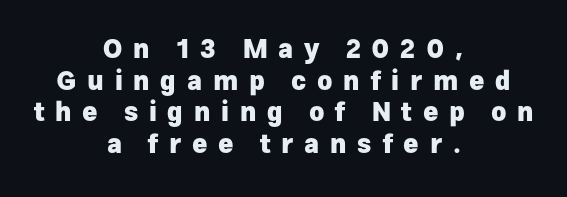
{"italic": "no", "bold": "yes", "underline": "no", "align": "center", "line_spacing_ratio": 1.22, "letter_spacing": "wide", "letter_spacing_em": 0.41, "glyph_px": 26}
